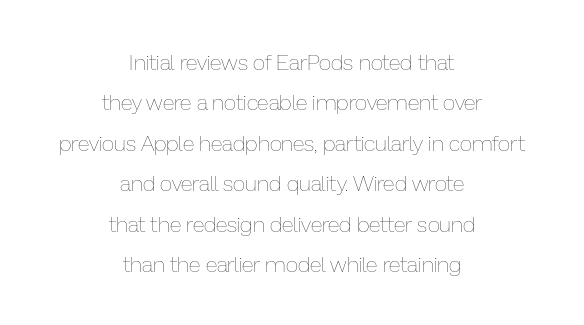
{"italic": "no", "bold": "no", "underline": "no", "align": "center", "line_spacing_ratio": 1.84, "letter_spacing": "normal", "letter_spacing_em": 0.0, "glyph_px": 22}
